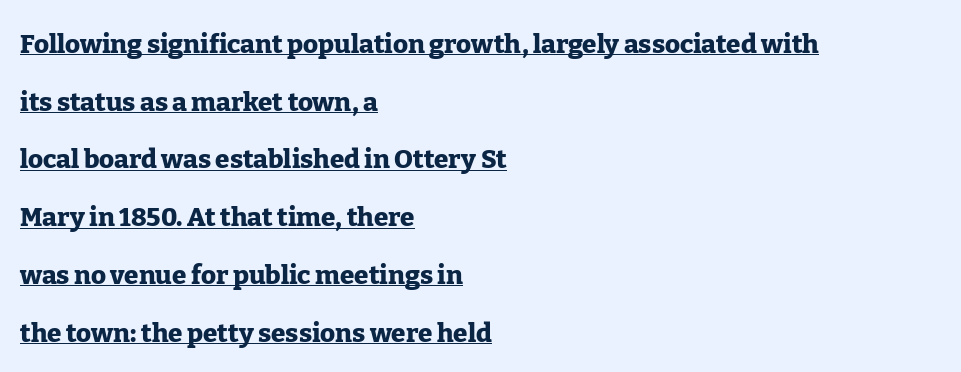
The image shows 26 px bold type, upright; set left-aligned, loose line spacing (2.22x), normal letter spacing, underlined.
